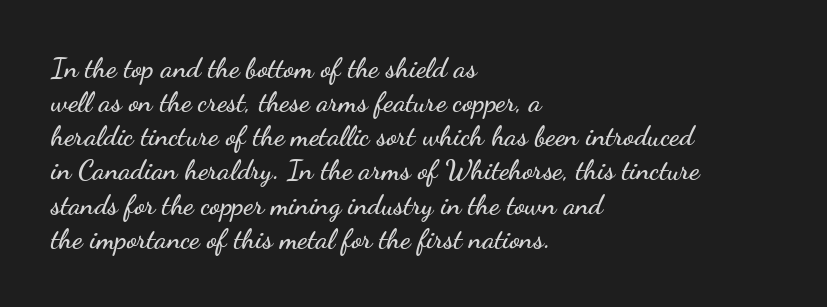
The text block is weighted toward the left margin, trailing off unevenly rightward. Descenders are the only things crossing below the line. Honestly, the letter spacing is just normal — you wouldn't notice it. Stroke terminals: plain, sans-serif. The rendering uses natural spacing where letterforms have individual widths.
